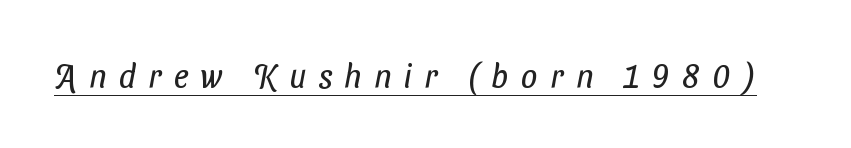
Is this a fixed-width face? No — the glyphs have proportional, varying widths. Stroke thickness stays within the range of a standard reading face or lighter. The rendering shows plain stroke endings on the letterforms — a sans-serif design. Decoration check: the copy is underlined.
